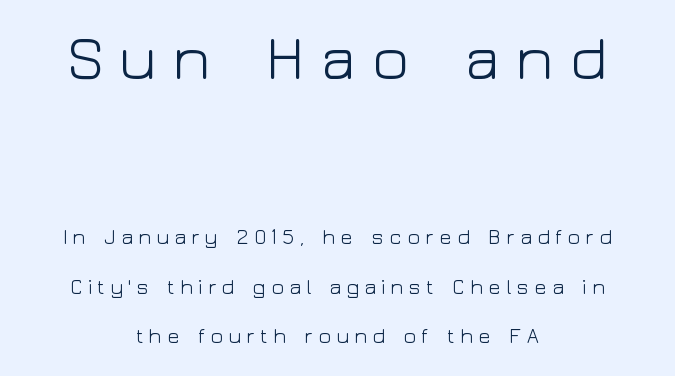
Q: Is the text bold? A: No.
Q: Is the text italic (slanted)? A: No, it is upright.
Q: Is the typeface a serif or a sans-serif typeface? A: Sans-serif.
Q: Is the text underlined? A: No.
Q: How is the paragraph aligned? A: Centered.
Q: Is the spacing between letters normal or unusually wide? A: Unusually wide.
Q: Is the spacing between lines tight, normal or loose? A: Loose.
Q: Which block of text is set in a larger size, the first (top) or the second (bottom)? A: The first (top) one.
Q: Width (condensed, normal, or wide)? A: Wide.
Q: Stroke contrast? A: Low.
Q: x-height? A: Medium.
Q: Monospaced? A: No.
